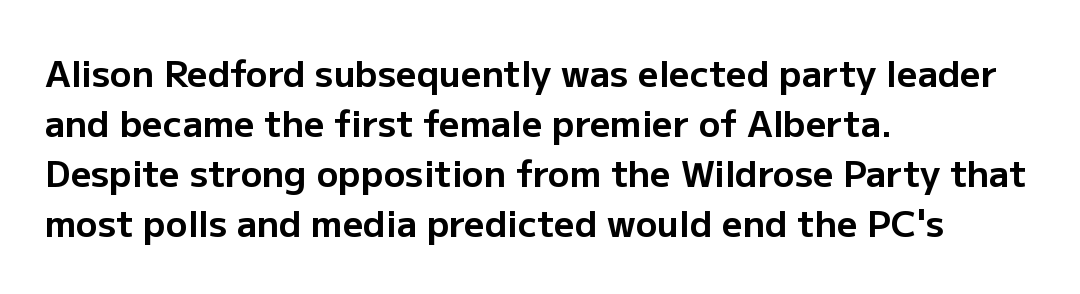
Q: Is the text bold? A: Yes.
Q: Is the text italic (slanted)? A: No, it is upright.
Q: Is the typeface a serif or a sans-serif typeface? A: Sans-serif.
Q: Is the text underlined? A: No.
Q: How is the paragraph aligned? A: Left-aligned.
Q: Is the spacing between letters normal or unusually wide? A: Normal.
Q: Is the spacing between lines tight, normal or loose? A: Normal.
Q: Width (condensed, normal, or wide)? A: Normal.
Q: Stroke contrast? A: Low.
Q: x-height? A: Medium.
Q: Monospaced? A: No.
